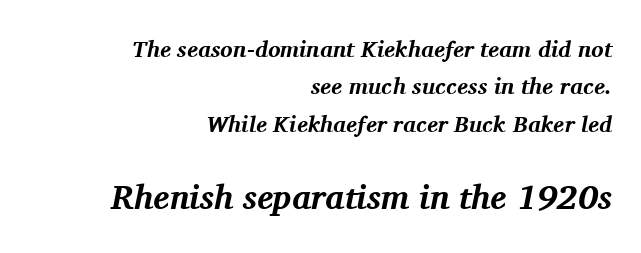
Q: Is the text bold? A: Yes.
Q: Is the text italic (slanted)? A: Yes, it leans right by about 11 degrees.
Q: Is the typeface a serif or a sans-serif typeface? A: Serif.
Q: Is the text underlined? A: No.
Q: How is the paragraph aligned? A: Right-aligned.
Q: Is the spacing between letters normal or unusually wide? A: Normal.
Q: Is the spacing between lines tight, normal or loose? A: Normal.
Q: Which block of text is set in a larger size, the first (top) or the second (bottom)? A: The second (bottom) one.
Q: Width (condensed, normal, or wide)? A: Normal.
Q: Stroke contrast? A: Medium.
Q: x-height? A: Medium.
Q: Monospaced? A: No.
